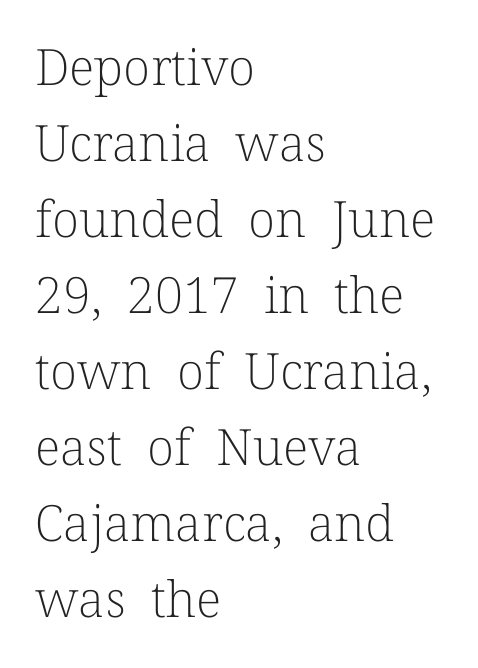
The image shows 50 px light serif type, upright; set left-aligned, normal line spacing (1.52x), normal letter spacing, not underlined; low stroke contrast and a medium x-height.
